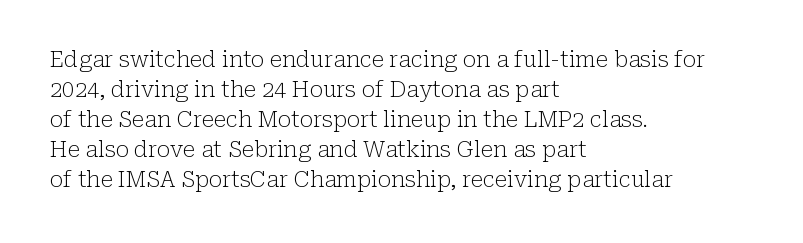
Q: Is the text bold? A: No.
Q: Is the text italic (slanted)? A: No, it is upright.
Q: Is the text underlined? A: No.
Q: How is the paragraph aligned? A: Left-aligned.
Q: Is the spacing between letters normal or unusually wide? A: Normal.
Q: Is the spacing between lines tight, normal or loose? A: Normal.
